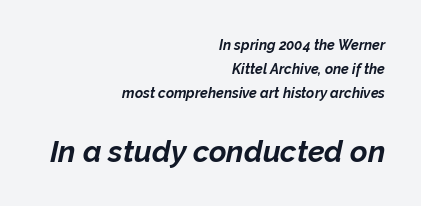
Q: Is the text bold? A: Yes.
Q: Is the text italic (slanted)? A: Yes, it leans right by about 12 degrees.
Q: Is the text underlined? A: No.
Q: How is the paragraph aligned? A: Right-aligned.
Q: Is the spacing between letters normal or unusually wide? A: Normal.
Q: Which block of text is set in a larger size, the first (top) or the second (bottom)? A: The second (bottom) one.
Q: Width (condensed, normal, or wide)? A: Normal.
Q: Stroke contrast? A: Low.
Q: x-height? A: Medium.
Q: Monospaced? A: No.
